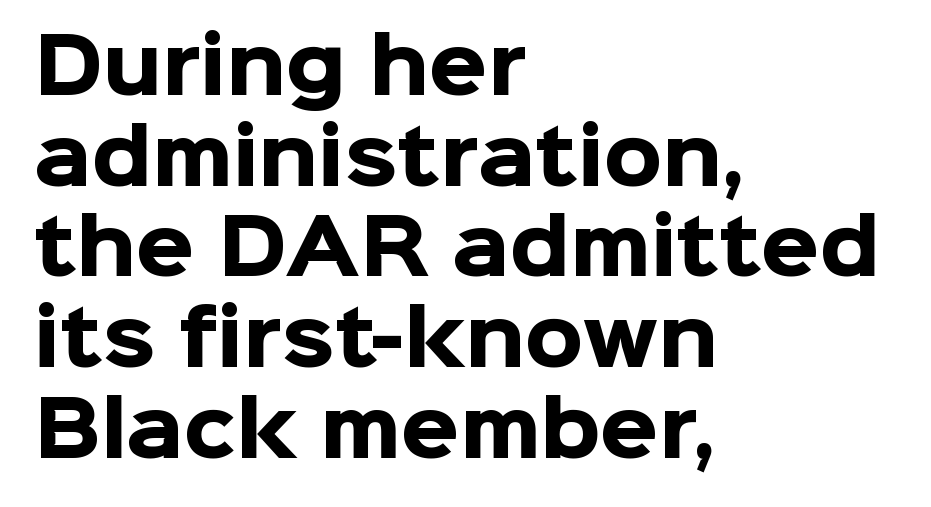
Q: Is the text bold? A: Yes.
Q: Is the text italic (slanted)? A: No, it is upright.
Q: Is the typeface a serif or a sans-serif typeface? A: Sans-serif.
Q: Is the text underlined? A: No.
Q: How is the paragraph aligned? A: Left-aligned.
Q: Is the spacing between letters normal or unusually wide? A: Normal.
Q: Width (condensed, normal, or wide)? A: Normal.
Q: Stroke contrast? A: Low.
Q: x-height? A: Medium.
Q: Monospaced? A: No.
